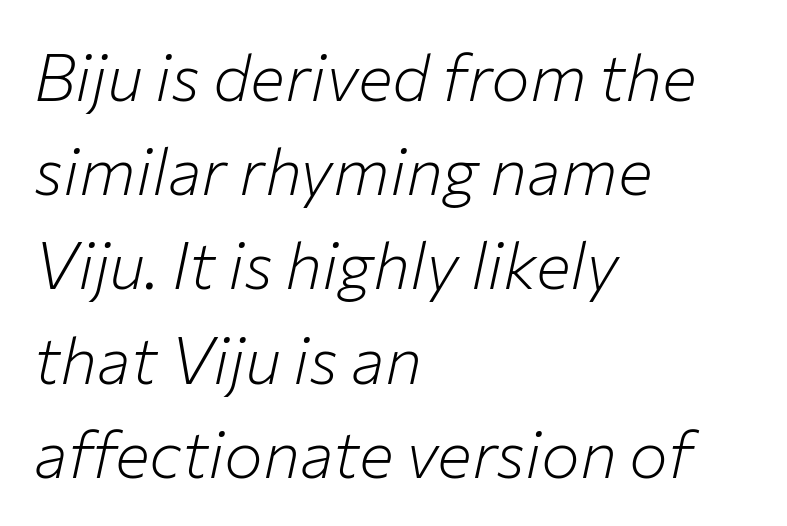
The specimen omits any rule beneath the text block's lines. Tracking value appears to be zero — textbook default spacing. The glyphs look as if they've been sheared to an angle. Is the type heavy? It reads as light-to-regular instead.
